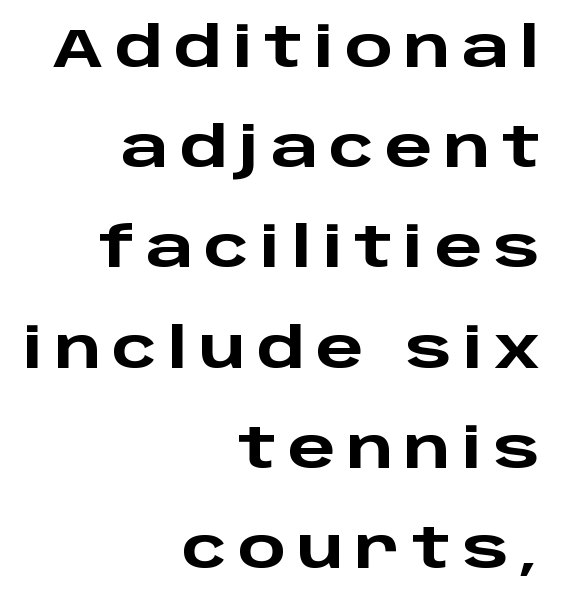
Nope, no serifs anywhere on these letters. Tracking here is generous; glyphs stand well apart from one another. The passage shown is not underscored anywhere. When letters stand straight like this, we call the style roman or upright. The rendering anchors every line to the right-hand side.
